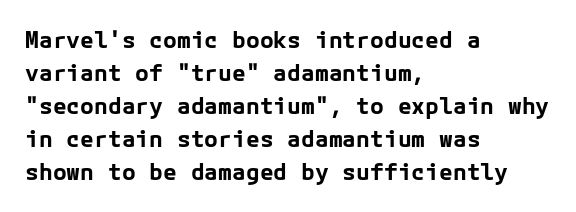
The image shows 23 px bold type, upright; set left-aligned, normal line spacing (1.44x), normal letter spacing, not underlined.
